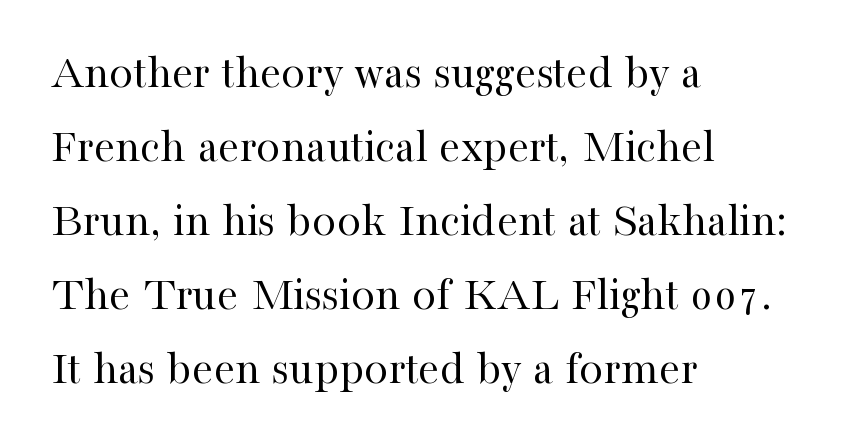
A typesetter would call this proportional, since set widths differ per character. The lines sit at an ordinary, default distance from one another. The typography opts for an upright posture over an oblique one. The letters look calm and open, with moderate or lighter stems. Unlike a clean sans, this face finishes its strokes with serifs.
